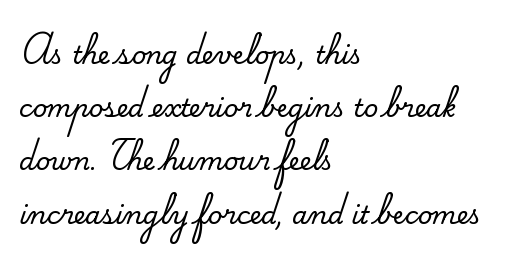
The foot of each line stays bare and open. This sample is left-justified, so line endings fall wherever the words run out. Horizontal bands of white between lines are thick stripes. Nothing unusual about the tracking: characters are spaced as the font intends.
